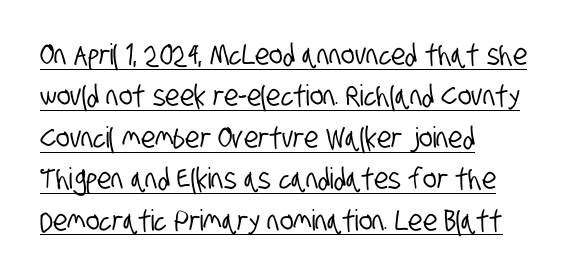
{"serif": "no", "width": "condensed", "stroke_contrast": "low", "x_height": "large", "monospaced": "no", "underline": "yes", "align": "left", "line_spacing": "normal", "line_spacing_ratio": 1.43, "letter_spacing": "normal", "letter_spacing_em": 0.0, "glyph_px": 29}
